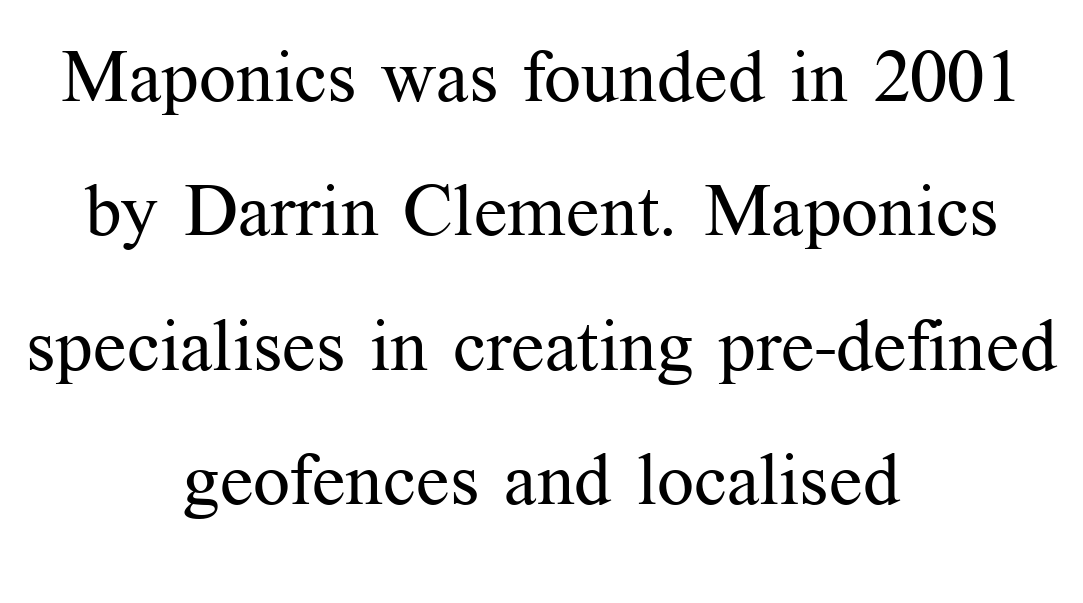
The image shows 73 px regular-weight serif type, upright; set centered, line spacing 1.84x, normal letter spacing, not underlined; medium stroke contrast and a medium x-height.
